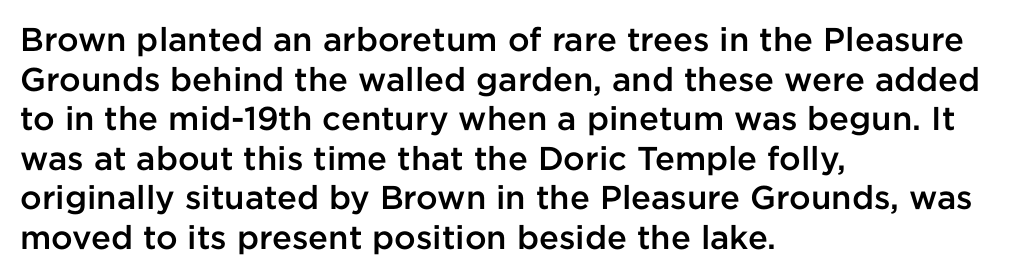
The image shows 33 px semibold sans-serif type, upright; set left-aligned, line spacing 1.2x, normal letter spacing, not underlined; low stroke contrast and a medium x-height.
